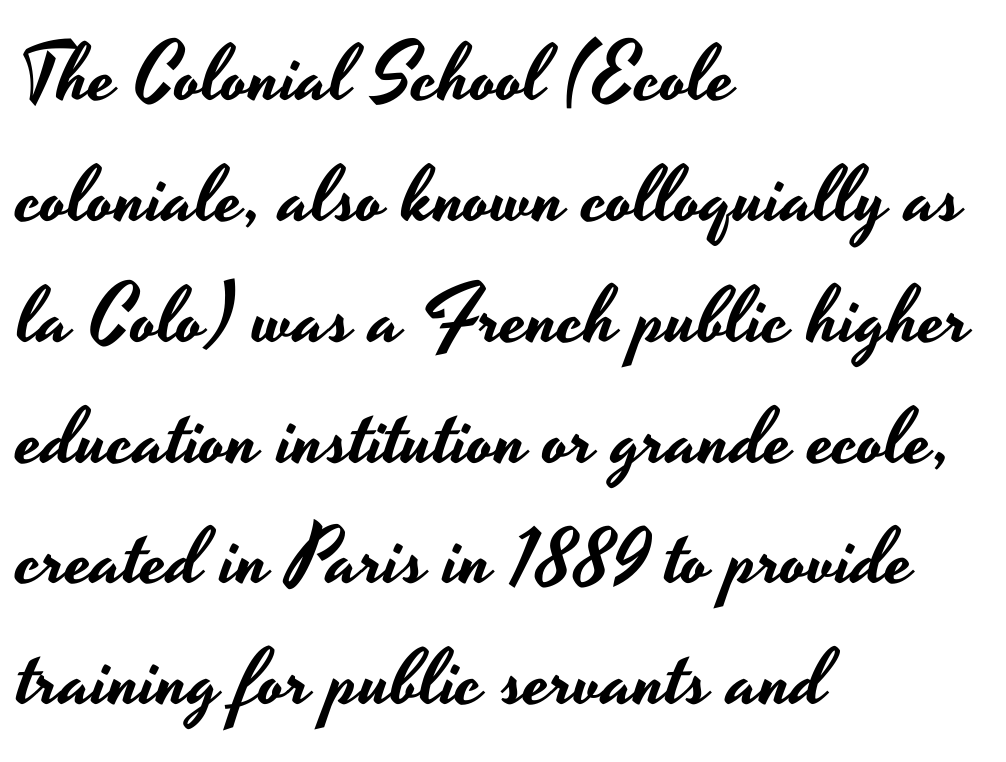
The image shows 79 px wide sans-serif type; set left-aligned, normal line spacing (1.53x), normal letter spacing, not underlined; low stroke contrast and a small x-height.
